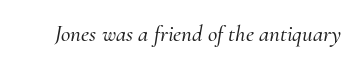
Q: Is the text italic (slanted)? A: Yes, it leans right by about 10 degrees.
Q: Is the text underlined? A: No.
Q: Is the spacing between letters normal or unusually wide? A: Normal.
